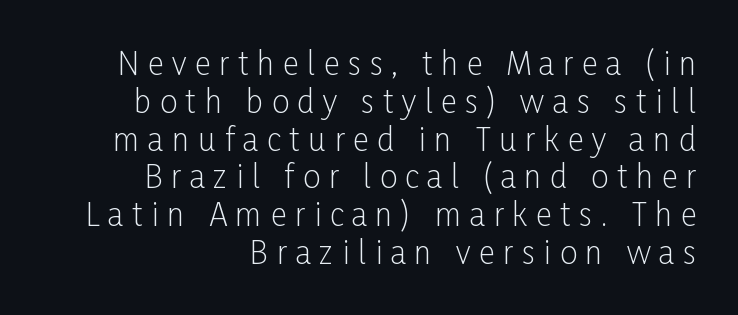
The image shows 31 px light, condensed sans-serif type, upright; set right-aligned, line spacing 1.22x, unusually wide letter spacing (+0.28 em), not underlined; low stroke contrast and a medium x-height.
